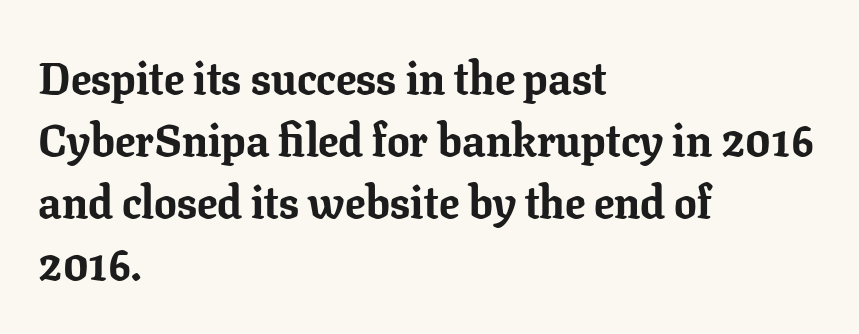
The image shows 45 px bold serif type, upright; set left-aligned, normal line spacing (1.38x), normal letter spacing, not underlined; low stroke contrast and a medium x-height.
